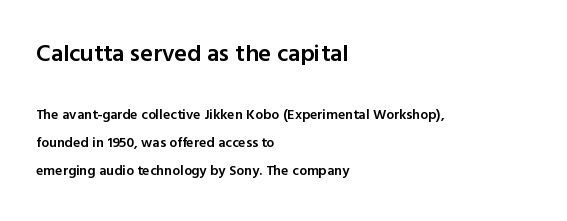
Q: Is the text bold? A: Semi-bold.
Q: Is the text italic (slanted)? A: No, it is upright.
Q: Is the text underlined? A: No.
Q: How is the paragraph aligned? A: Left-aligned.
Q: Is the spacing between letters normal or unusually wide? A: Normal.
Q: Is the spacing between lines tight, normal or loose? A: Loose.
Q: Which block of text is set in a larger size, the first (top) or the second (bottom)? A: The first (top) one.
